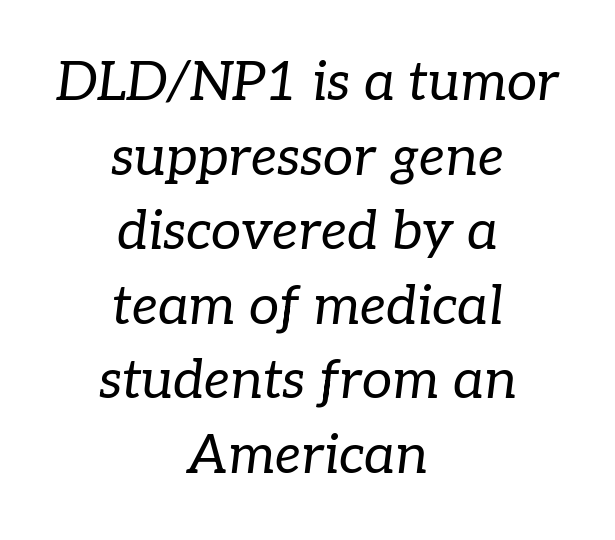
Q: Is the text bold? A: No.
Q: Is the text italic (slanted)? A: Yes, it leans right by about 7 degrees.
Q: Is the typeface a serif or a sans-serif typeface? A: Serif.
Q: Is the text underlined? A: No.
Q: How is the paragraph aligned? A: Centered.
Q: Is the spacing between letters normal or unusually wide? A: Normal.
Q: Is the spacing between lines tight, normal or loose? A: Normal.
Q: Width (condensed, normal, or wide)? A: Normal.
Q: Stroke contrast? A: Low.
Q: x-height? A: Medium.
Q: Monospaced? A: No.
